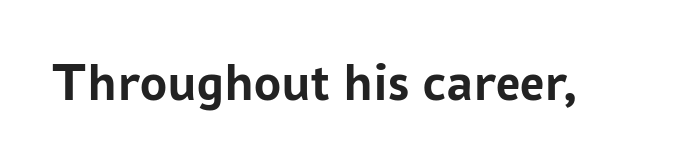
Varying glyph widths throughout — classic text-font behaviour. These lines are composed in type without serifs. The lettering holds an erect, upright posture throughout. Every letter is thick-stroked: bold, no question. Is the letter spacing exaggerated? No — it looks like the ordinary default.
